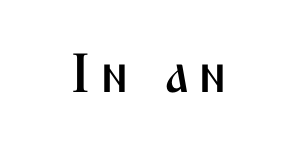
The typeface chosen for these lines omits serifs. These lines are rendered in a variable-pitch font. Notice how the stems are strictly vertical — no italics here. Just letters on the line, the space beneath them empty.
